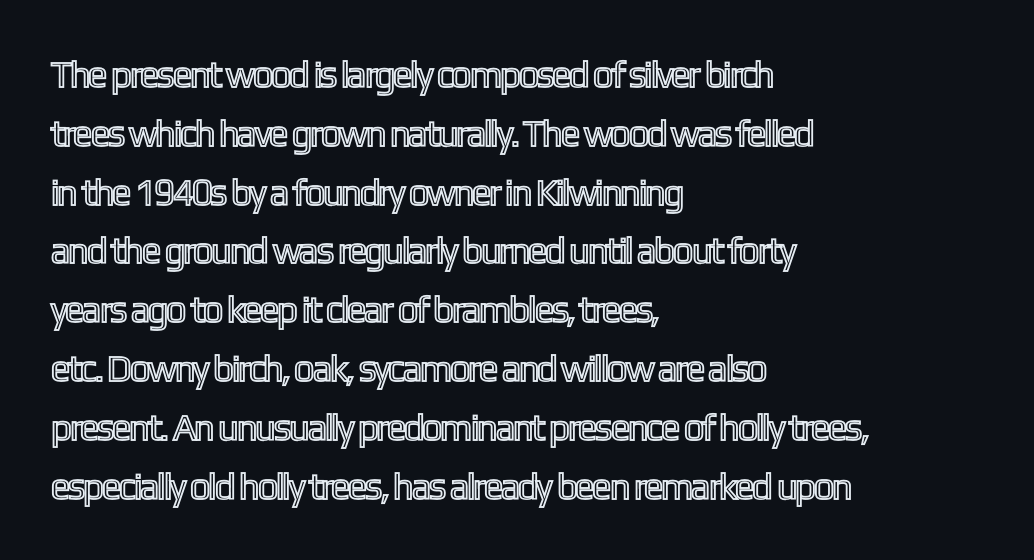
Think of a printed novel: that variable character pitch is what you see here. Italic: no, the glyphs are upright roman. The paragraph shown leans on its left margin. The string is rendered with underlining switched off.
